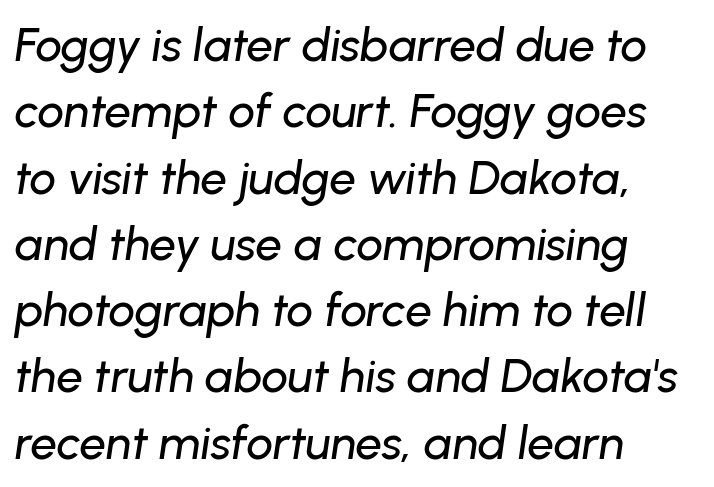
Q: Is the text italic (slanted)? A: Yes, it leans right by about 8 degrees.
Q: Is the text underlined? A: No.
Q: How is the paragraph aligned? A: Left-aligned.
Q: Is the spacing between letters normal or unusually wide? A: Normal.
Q: Is the spacing between lines tight, normal or loose? A: Normal.
Q: Width (condensed, normal, or wide)? A: Normal.
Q: Stroke contrast? A: Low.
Q: x-height? A: Medium.
Q: Monospaced? A: No.
